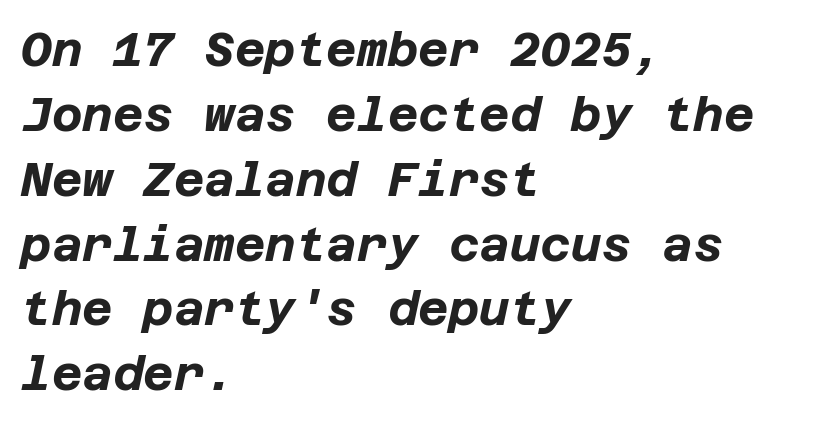
Designer's note — italics engaged. Quick note: interline space is typical. The paragraph shown leans on its left margin. The rendering uses a bold face; every stroke is thick and dark.
